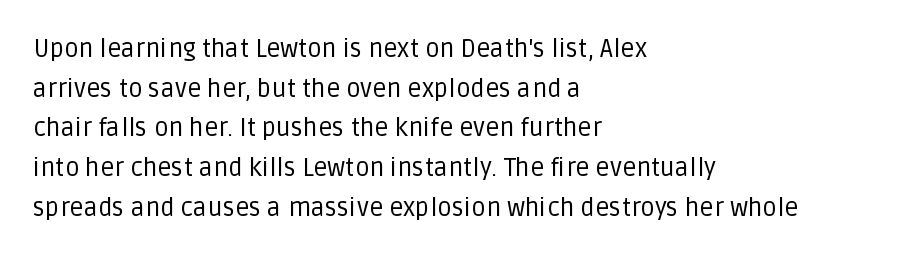
The image shows 25 px text type, upright; set left-aligned, normal line spacing (1.59x), normal letter spacing, not underlined.
